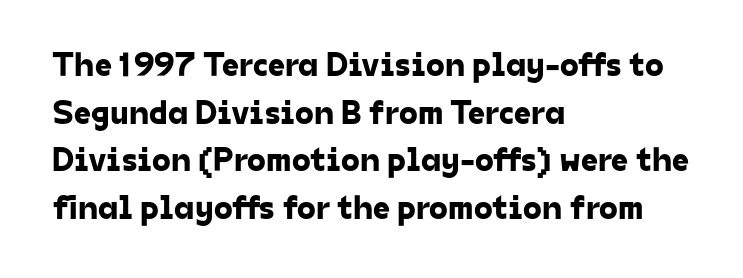
The image shows 34 px sans-serif type; set left-aligned, normal line spacing (1.4x), normal letter spacing, not underlined; low stroke contrast and a medium x-height.
